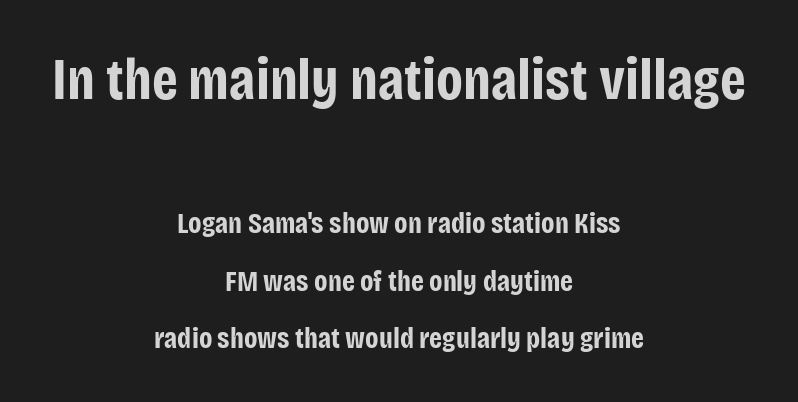
The image shows 58 px bold, condensed sans-serif type, upright; set centered, loose line spacing (1.98x), normal letter spacing, not underlined; the first (top) block is 2.0x larger; low stroke contrast and a large x-height.
